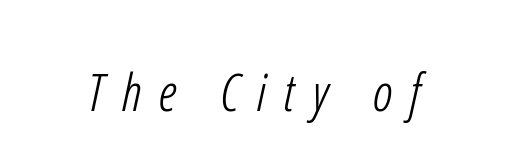
The image shows 52 px light, condensed sans-serif type; set unusually wide letter spacing (+0.34 em), not underlined; low stroke contrast and a medium x-height.
